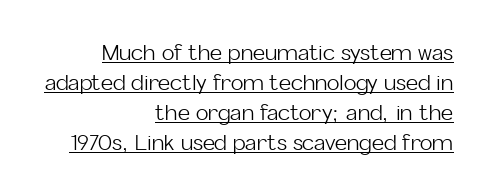
The image shows 21 px text type, upright; set right-aligned, normal line spacing (1.43x), normal letter spacing, underlined.
